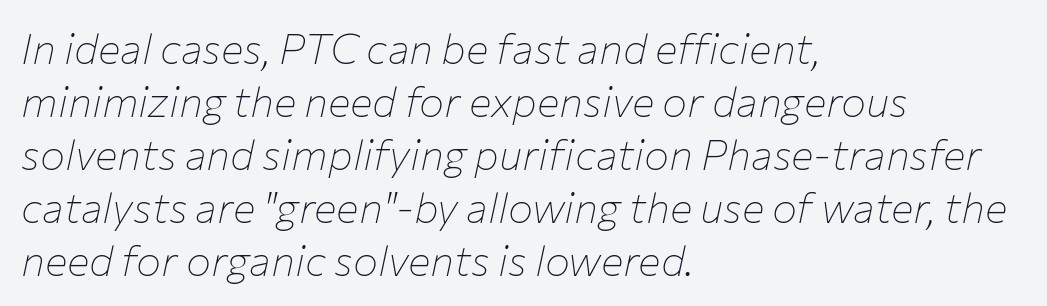
The image shows 42 px thin type, italic (leaning right); set left-aligned, normal line spacing (1.26x), normal letter spacing, not underlined; low stroke contrast and a medium x-height.
